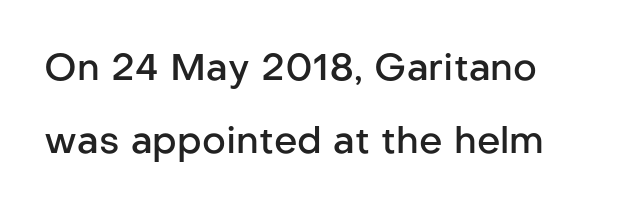
{"serif": "no", "italic": "no", "bold": "semi", "weight": "semibold", "width": "normal", "stroke_contrast": "low", "x_height": "medium", "monospaced": "no", "underline": "no", "line_spacing": "loose", "line_spacing_ratio": 1.98, "letter_spacing": "normal", "letter_spacing_em": 0.0, "glyph_px": 37}
